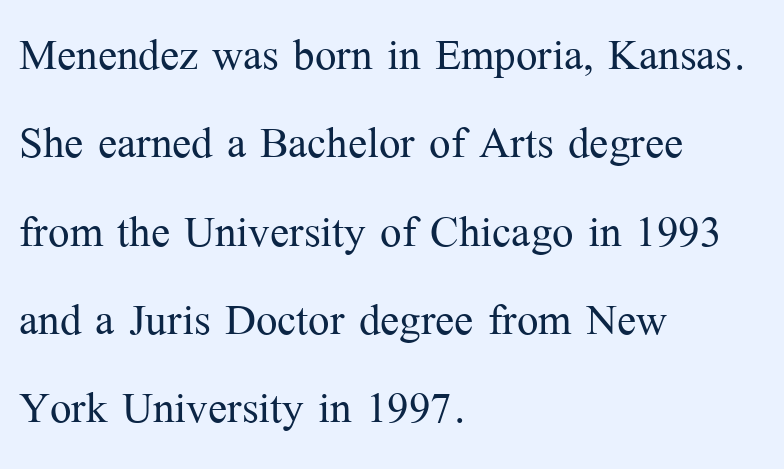
The image shows 57 px light serif type, upright; set left-aligned, normal line spacing (1.55x), normal letter spacing, not underlined; medium stroke contrast and a medium x-height.
